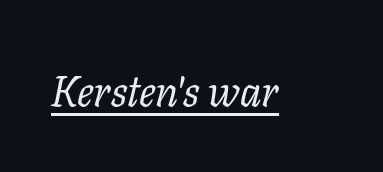
{"serif": "yes", "italic": "yes", "lean": "right", "slant_degrees": 11, "bold": "no", "weight": "regular", "width": "normal", "stroke_contrast": "low", "x_height": "medium", "monospaced": "no", "underline": "yes", "letter_spacing": "normal", "letter_spacing_em": 0.0, "glyph_px": 44}
